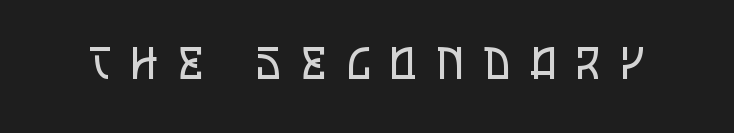
Q: Is the text bold? A: No.
Q: Is the text italic (slanted)? A: No, it is upright.
Q: Is the typeface a serif or a sans-serif typeface? A: Sans-serif.
Q: Is the text underlined? A: No.
Q: Is the spacing between letters normal or unusually wide? A: Unusually wide.
Q: Width (condensed, normal, or wide)? A: Condensed.
Q: Stroke contrast? A: Low.
Q: x-height? A: Large.
Q: Monospaced? A: No.
